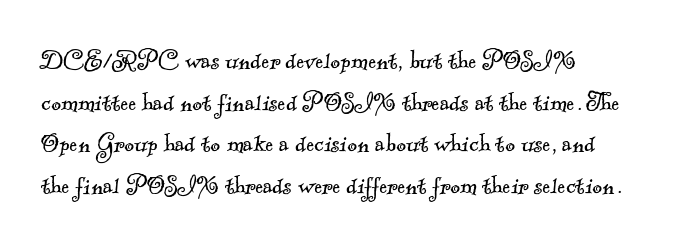
Descender tails drop into unmarked territory. The passage shown is typeset with a serif family. You could call the tracking neutral — neither tight nor loose. The lines in this sample share a left origin and differ only in where they stop.
